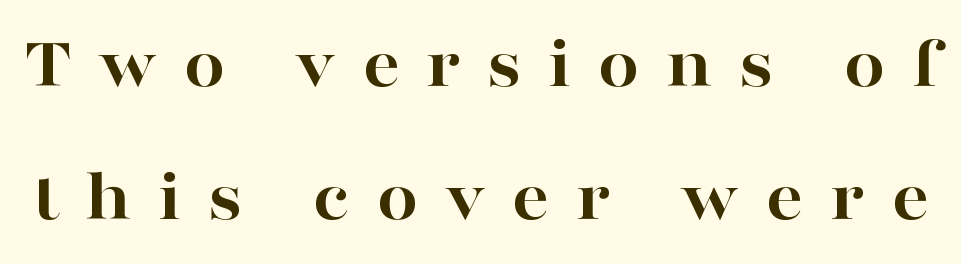
{"serif": "yes", "italic": "no", "bold": "yes", "weight": "bold", "width": "wide", "stroke_contrast": "high", "x_height": "medium", "monospaced": "no", "underline": "no", "line_spacing_ratio": 1.8, "letter_spacing": "wide", "letter_spacing_em": 0.36, "glyph_px": 74}
